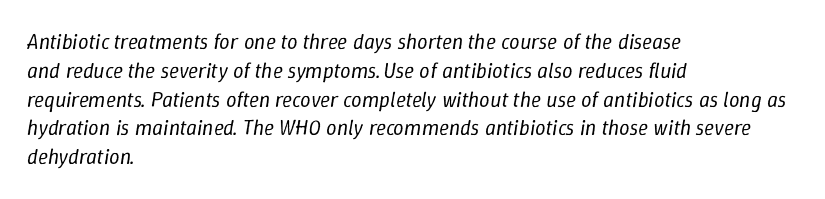
The image shows 21 px text type, italic (leaning right); set left-aligned, normal line spacing (1.37x), normal letter spacing, not underlined.
